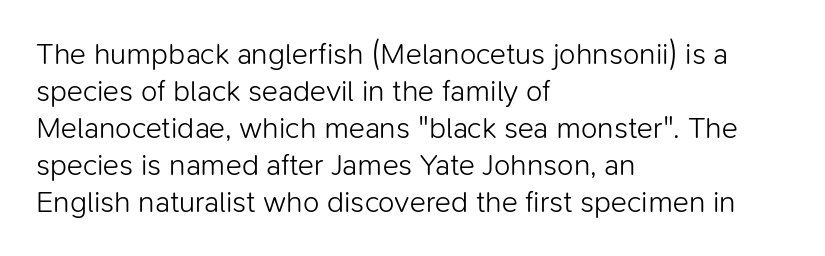
The image shows 30 px light sans-serif type, upright; set left-aligned, line spacing 1.23x, normal letter spacing, not underlined; low stroke contrast and a medium x-height.
